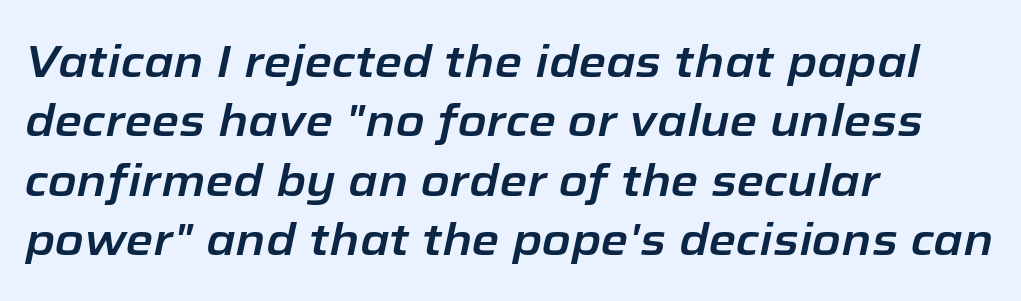
The image shows 45 px text type, italic (leaning right); set left-aligned, normal line spacing (1.32x), normal letter spacing, not underlined; low stroke contrast and a medium x-height.
